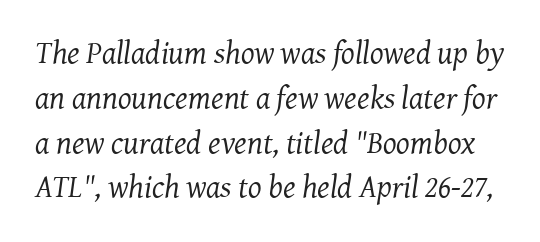
{"serif": "yes", "italic": "yes", "lean": "right", "slant_degrees": 7, "bold": "no", "weight": "regular", "width": "normal", "stroke_contrast": "medium", "x_height": "medium", "monospaced": "no", "underline": "no", "line_spacing": "normal", "line_spacing_ratio": 1.4, "letter_spacing": "normal", "letter_spacing_em": 0.0, "glyph_px": 32}
